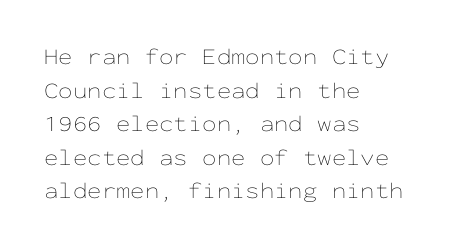
Q: Is the text bold? A: No.
Q: Is the text italic (slanted)? A: No, it is upright.
Q: Is the text underlined? A: No.
Q: How is the paragraph aligned? A: Left-aligned.
Q: Is the spacing between letters normal or unusually wide? A: Normal.
Q: Is the spacing between lines tight, normal or loose? A: Normal.
